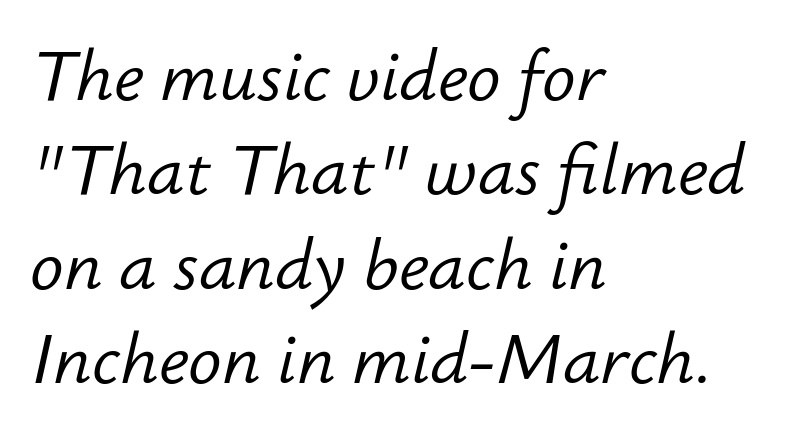
Q: Is the text bold? A: No.
Q: Is the text italic (slanted)? A: Yes, it leans right by about 12 degrees.
Q: Is the text underlined? A: No.
Q: How is the paragraph aligned? A: Left-aligned.
Q: Is the spacing between letters normal or unusually wide? A: Normal.
Q: Is the spacing between lines tight, normal or loose? A: Normal.
Q: Width (condensed, normal, or wide)? A: Normal.
Q: Stroke contrast? A: Low.
Q: x-height? A: Small.
Q: Monospaced? A: No.
